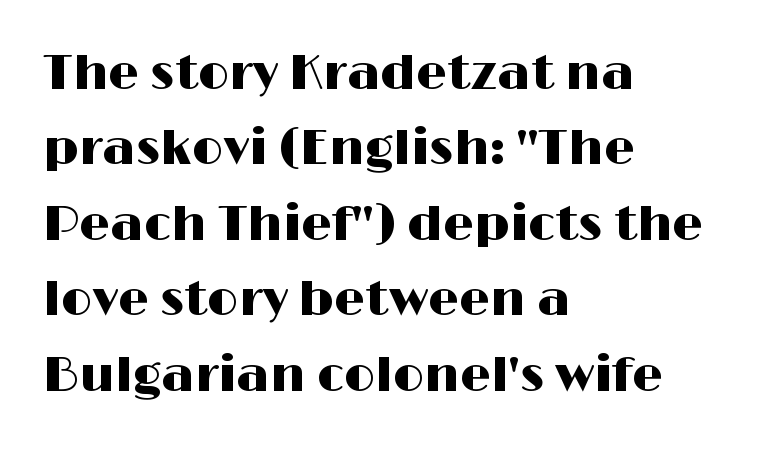
Q: Is the text italic (slanted)? A: No, it is upright.
Q: Is the typeface a serif or a sans-serif typeface? A: Sans-serif.
Q: Is the text underlined? A: No.
Q: How is the paragraph aligned? A: Left-aligned.
Q: Is the spacing between letters normal or unusually wide? A: Normal.
Q: Is the spacing between lines tight, normal or loose? A: Normal.
Q: Width (condensed, normal, or wide)? A: Wide.
Q: Stroke contrast? A: High.
Q: x-height? A: Medium.
Q: Monospaced? A: No.
